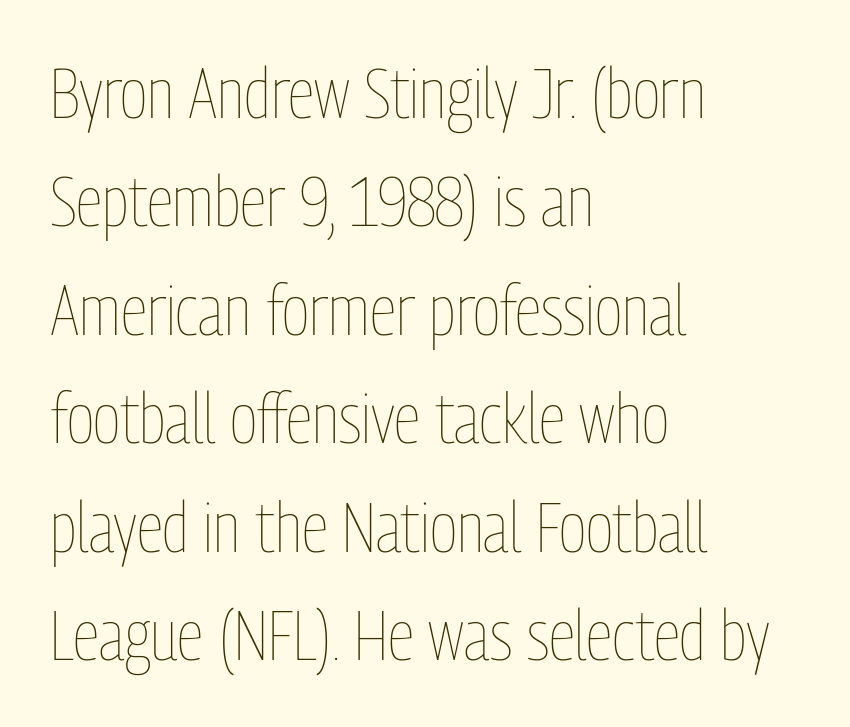
The image shows 70 px thin, condensed type, upright; set left-aligned, normal line spacing (1.55x), normal letter spacing, not underlined; low stroke contrast and a medium x-height.
